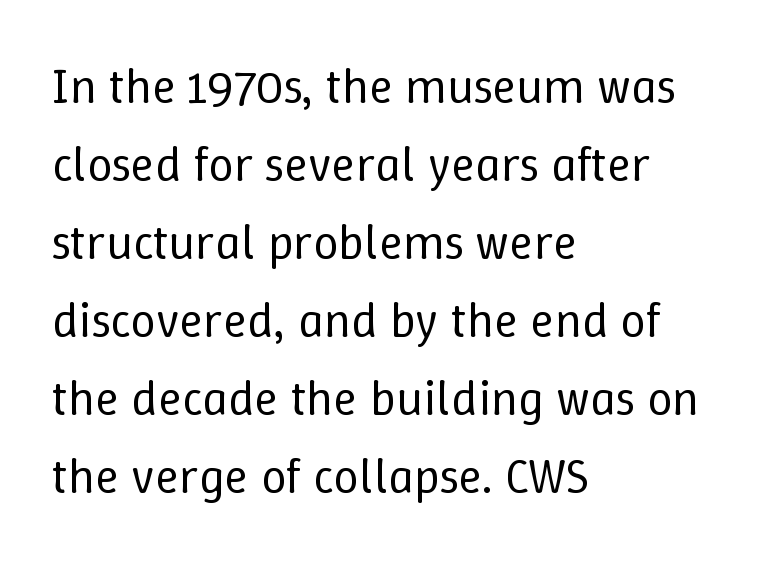
You could not count columns in this text — the font is proportionally spaced. The passage is arranged the way most books set body copy — flush left. This block has exactly the height ordinary leading produces. How are the letters spaced? Ordinarily, with no added tracking.
